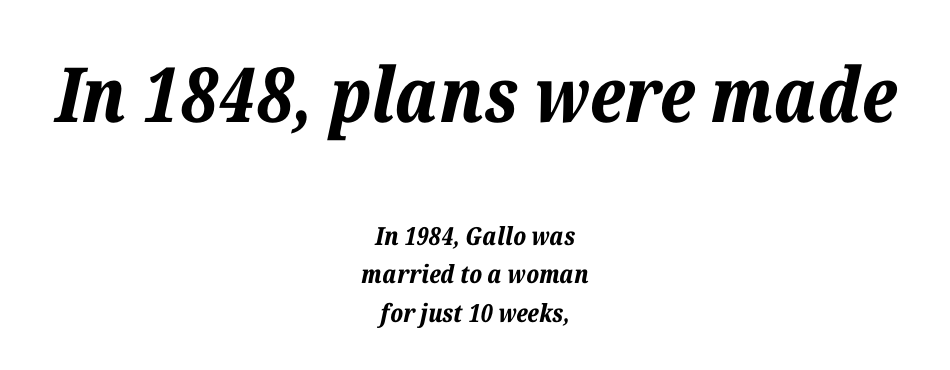
The image shows 76 px bold type, italic (leaning right); set centered, normal line spacing (1.54x), normal letter spacing, not underlined; the first (top) block is 3.04x larger; low stroke contrast and a medium x-height.
